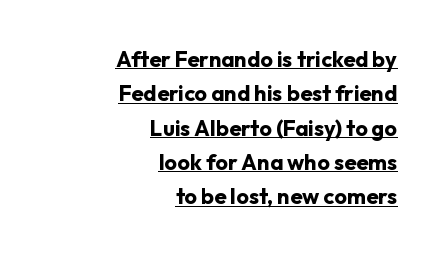
{"italic": "no", "bold": "yes", "underline": "yes", "align": "right", "line_spacing": "normal", "line_spacing_ratio": 1.56, "letter_spacing": "normal", "letter_spacing_em": 0.0, "glyph_px": 22}
